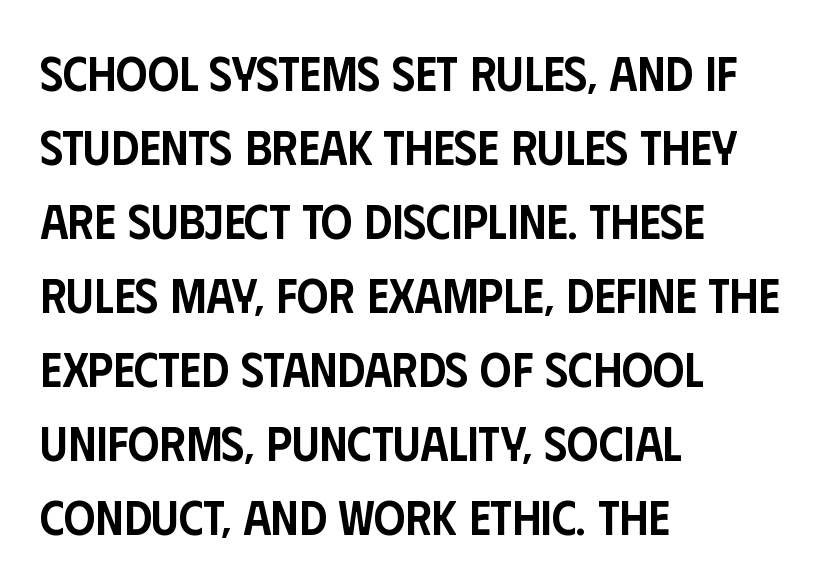
Q: Is the text bold? A: Semi-bold.
Q: Is the text italic (slanted)? A: No, it is upright.
Q: Is the typeface a serif or a sans-serif typeface? A: Sans-serif.
Q: Is the text underlined? A: No.
Q: How is the paragraph aligned? A: Left-aligned.
Q: Is the spacing between letters normal or unusually wide? A: Normal.
Q: Is the spacing between lines tight, normal or loose? A: Normal.
Q: Width (condensed, normal, or wide)? A: Condensed.
Q: Stroke contrast? A: Low.
Q: x-height? A: Large.
Q: Monospaced? A: No.
